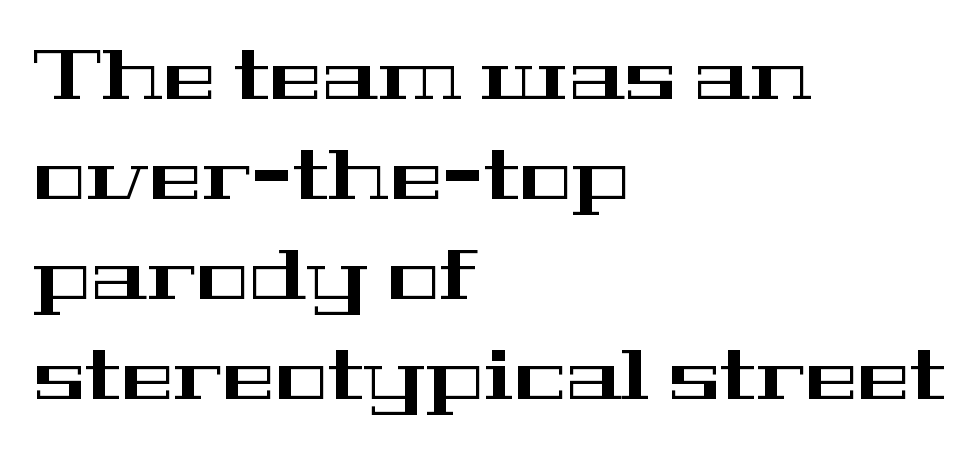
Notice how the stems are strictly vertical — no italics here. Note the varied advance widths — an 'i' is clearly narrower than an 'm'. The face used here is seriffed, in the tradition of book romans. The leading is moderate, giving the passage an even texture. Any mark beneath the type? The region is blank. Inter-character spacing is left at the font's built-in metrics.
